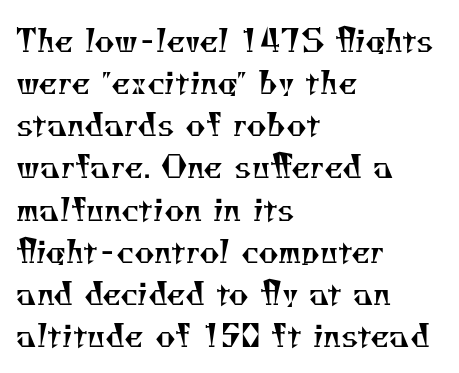
If you measured baseline to baseline, you'd find a middling distance. Teacher's note: observe the even left margin — that is flush-left alignment. This sample uses plain, unmodified letter spacing. What kind of face is this? One with serifs. Only glyphs here, with clear space below each row. Weight: not bold — regular or lighter.
